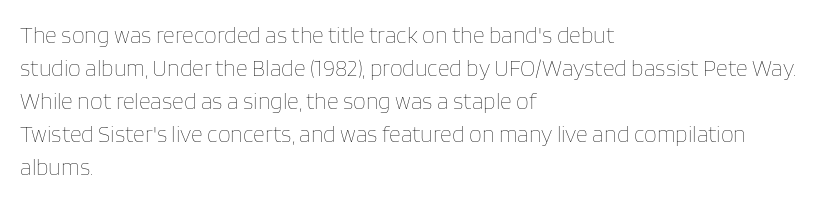
The image shows 23 px text type, upright; set left-aligned, normal line spacing (1.43x), normal letter spacing, not underlined.
